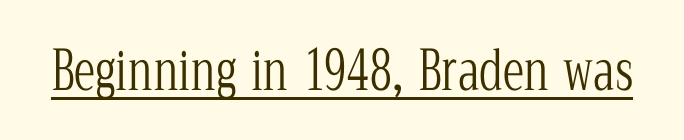
Q: Is the text bold? A: No.
Q: Is the text italic (slanted)? A: No, it is upright.
Q: Is the typeface a serif or a sans-serif typeface? A: Serif.
Q: Is the text underlined? A: Yes.
Q: Is the spacing between letters normal or unusually wide? A: Normal.
Q: Width (condensed, normal, or wide)? A: Condensed.
Q: Stroke contrast? A: Low.
Q: x-height? A: Medium.
Q: Monospaced? A: No.
